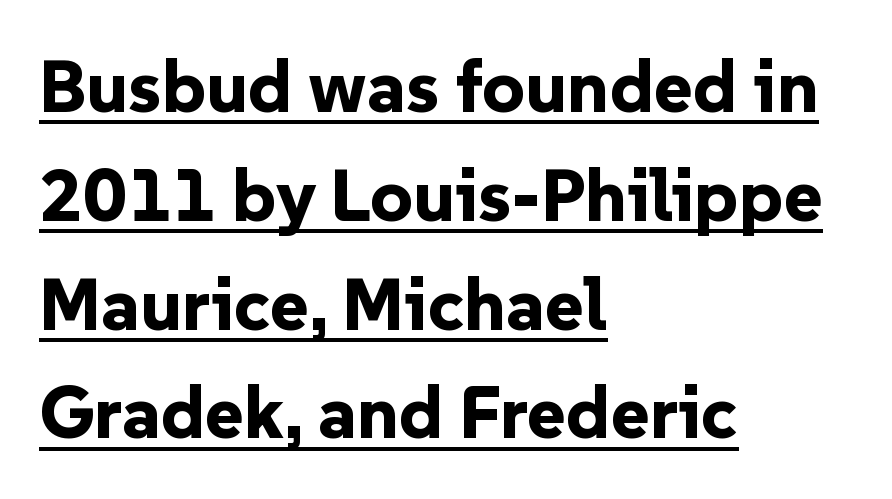
{"serif": "no", "italic": "no", "bold": "yes", "weight": "bold", "width": "normal", "stroke_contrast": "low", "x_height": "medium", "monospaced": "no", "underline": "yes", "align": "left", "line_spacing": "normal", "line_spacing_ratio": 1.47, "letter_spacing": "normal", "letter_spacing_em": 0.0, "glyph_px": 74}
